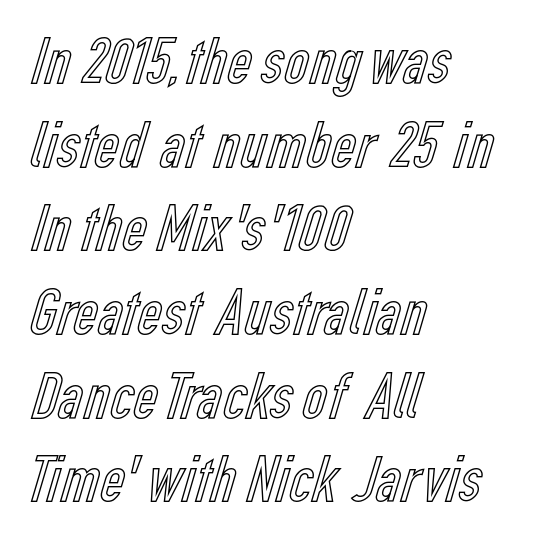
The image shows 68 px condensed type; set left-aligned, line spacing 1.23x, normal letter spacing, not underlined; a medium x-height.
